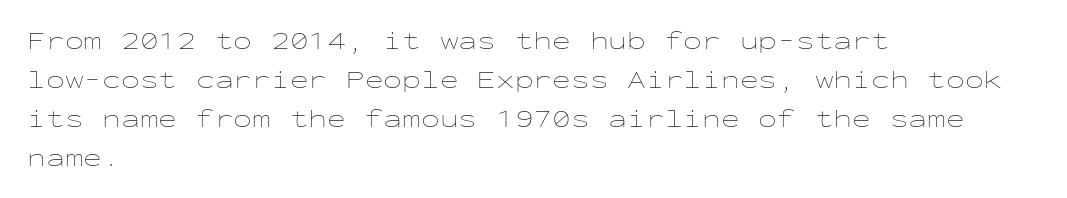
Q: Is the text bold? A: No.
Q: Is the text italic (slanted)? A: No, it is upright.
Q: Is the text underlined? A: No.
Q: How is the paragraph aligned? A: Left-aligned.
Q: Is the spacing between letters normal or unusually wide? A: Normal.
Q: Is the spacing between lines tight, normal or loose? A: Normal.
